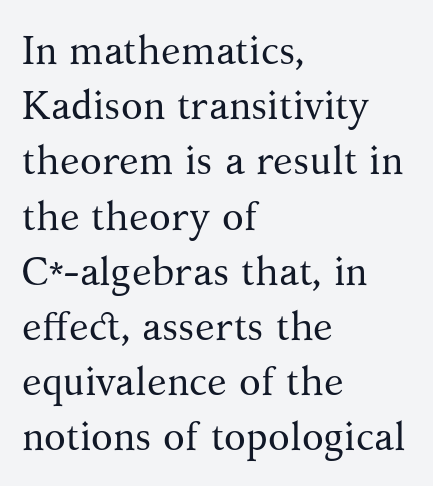
Between one letter and the next there's only the usual sliver of space. Stem width sits at or under what a default text font uses. Spacing verdict: proportional, widths tailored to each character. Is there much room between lines? A standard amount, neither cramped nor airy. A roman cut, with each character standing at attention.
